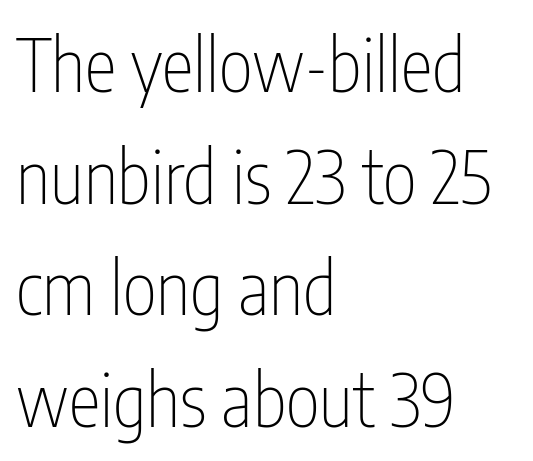
Counters stay open thanks to moderate or lighter strokes. Leftover space on each line is placed entirely after the last word. Compared with typical body copy, the letter spacing here is the same. A normal amount of white space separates one row of letters from the next. Ascenders rise straight up at ninety degrees. The rendering uses natural spacing where letterforms have individual widths.
